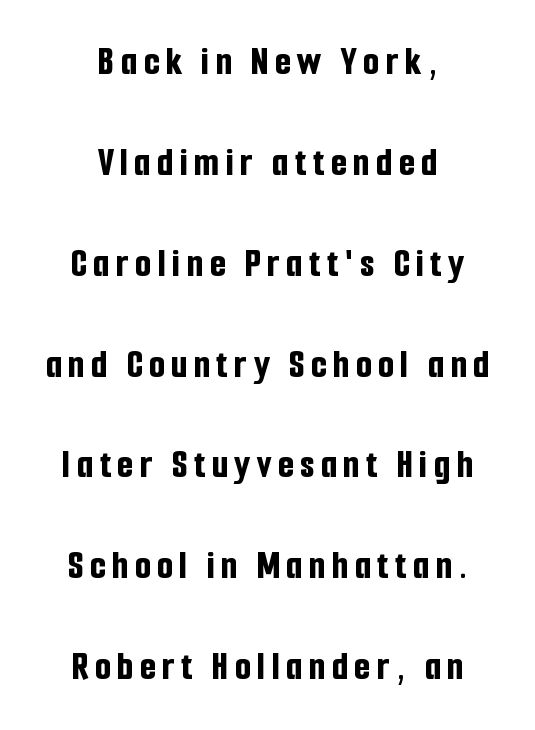
The letters advance in unequal steps, a hallmark of proportional type. Is there any slant? The stems are plumb. Quick note: underline off. On the weight axis this lands at bold, roughly 700. The letters carry no serifs — their stems end cleanly without finishing strokes.
